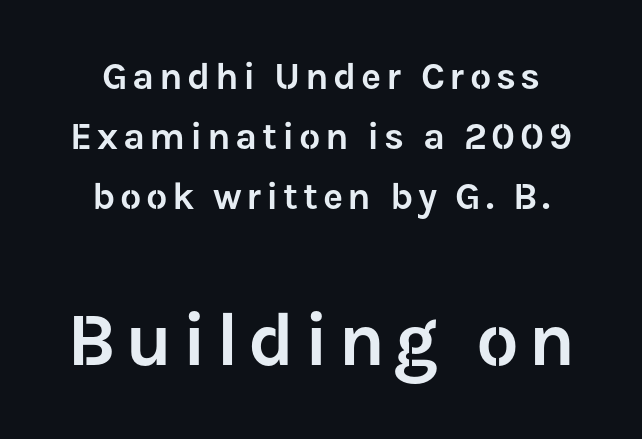
The image shows 76 px sans-serif type, upright; set normal line spacing (1.58x), not underlined; the second (bottom) block is 2.0x larger; low stroke contrast and a medium x-height.
